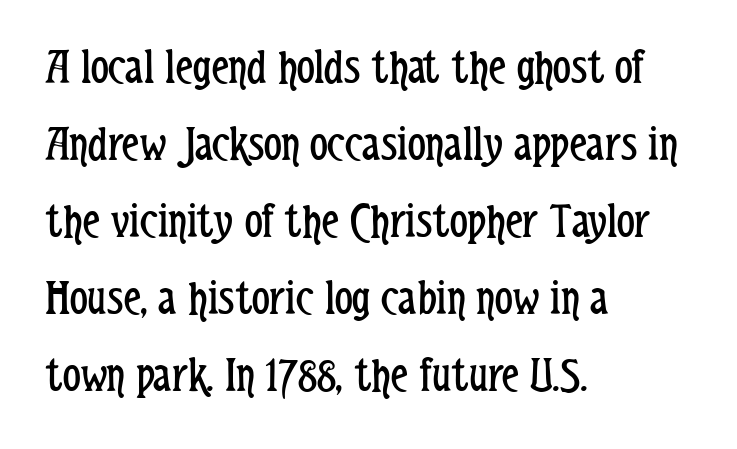
{"serif": "no", "italic": "no", "bold": "no", "weight": "regular", "width": "condensed", "stroke_contrast": "low", "x_height": "medium", "monospaced": "no", "underline": "no", "align": "left", "line_spacing": "normal", "line_spacing_ratio": 1.54, "letter_spacing": "normal", "letter_spacing_em": 0.0, "glyph_px": 50}
